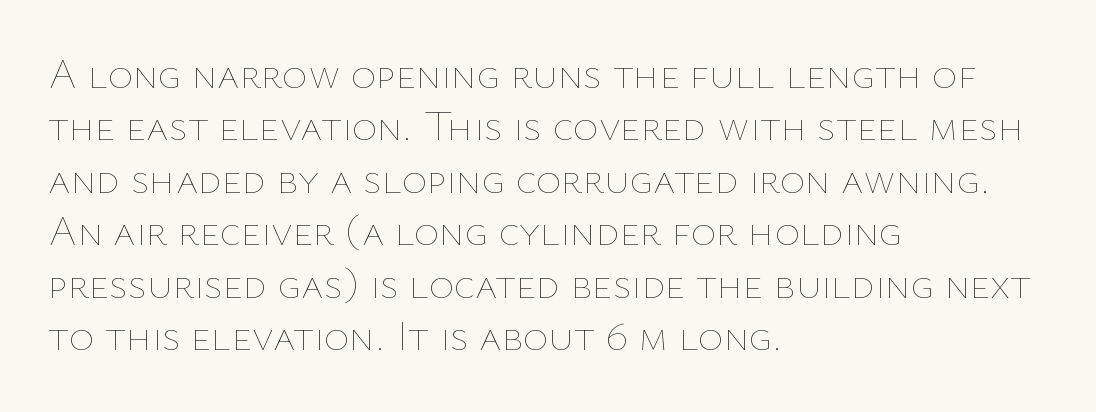
{"italic": "no", "bold": "no", "weight": "thin", "width": "normal", "stroke_contrast": "low", "x_height": "medium", "monospaced": "no", "underline": "no", "align": "left", "line_spacing_ratio": 1.22, "letter_spacing": "normal", "letter_spacing_em": 0.0, "glyph_px": 43}
